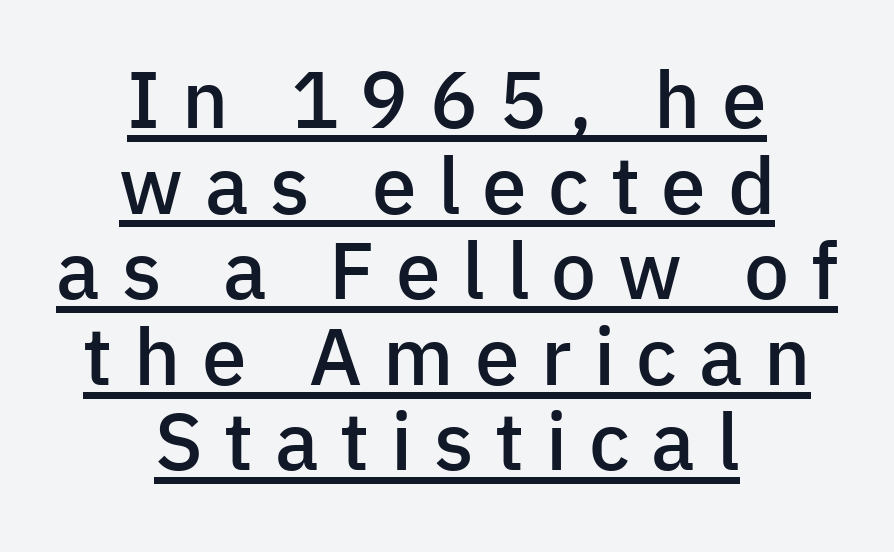
Q: Is the text bold? A: Semi-bold.
Q: Is the text italic (slanted)? A: No, it is upright.
Q: Is the typeface a serif or a sans-serif typeface? A: Sans-serif.
Q: Is the text underlined? A: Yes.
Q: How is the paragraph aligned? A: Centered.
Q: Is the spacing between letters normal or unusually wide? A: Unusually wide.
Q: Is the spacing between lines tight, normal or loose? A: Tight.
Q: Width (condensed, normal, or wide)? A: Normal.
Q: Stroke contrast? A: Low.
Q: x-height? A: Medium.
Q: Monospaced? A: No.
